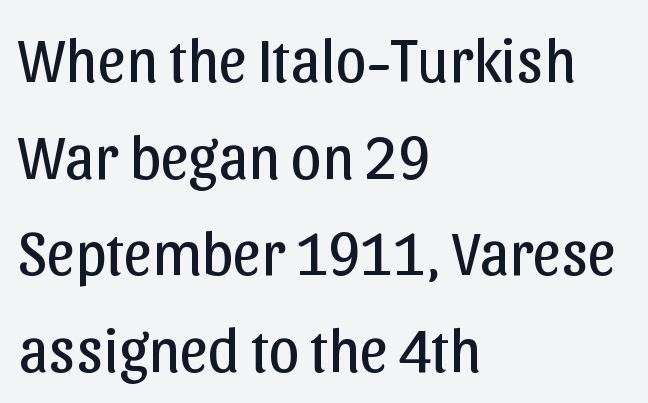
Q: Is the text bold? A: No.
Q: Is the text italic (slanted)? A: No, it is upright.
Q: Is the typeface a serif or a sans-serif typeface? A: Sans-serif.
Q: Is the text underlined? A: No.
Q: How is the paragraph aligned? A: Left-aligned.
Q: Is the spacing between letters normal or unusually wide? A: Normal.
Q: Is the spacing between lines tight, normal or loose? A: Normal.
Q: Width (condensed, normal, or wide)? A: Normal.
Q: Stroke contrast? A: Low.
Q: x-height? A: Medium.
Q: Monospaced? A: No.
